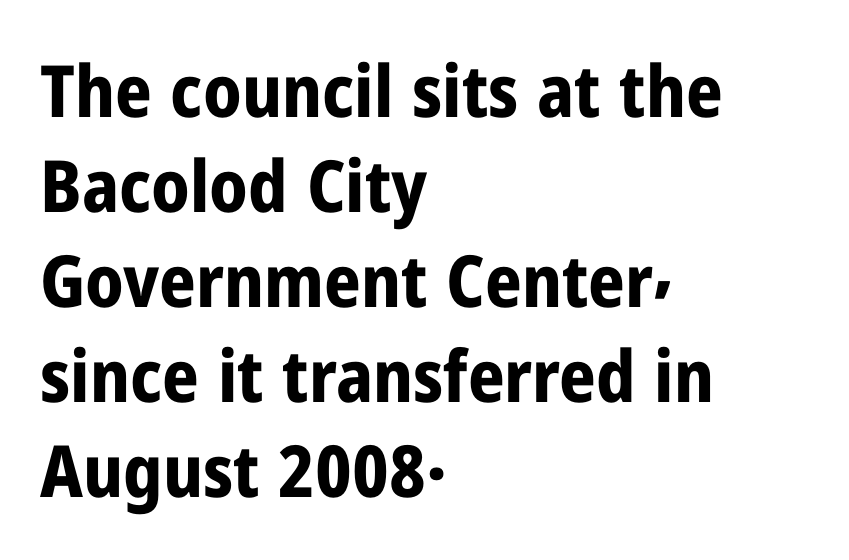
{"serif": "no", "italic": "no", "bold": "yes", "weight": "bold", "width": "condensed", "stroke_contrast": "low", "x_height": "medium", "monospaced": "no", "underline": "no", "align": "left", "line_spacing": "normal", "line_spacing_ratio": 1.32, "letter_spacing": "normal", "letter_spacing_em": 0.0, "glyph_px": 72}
